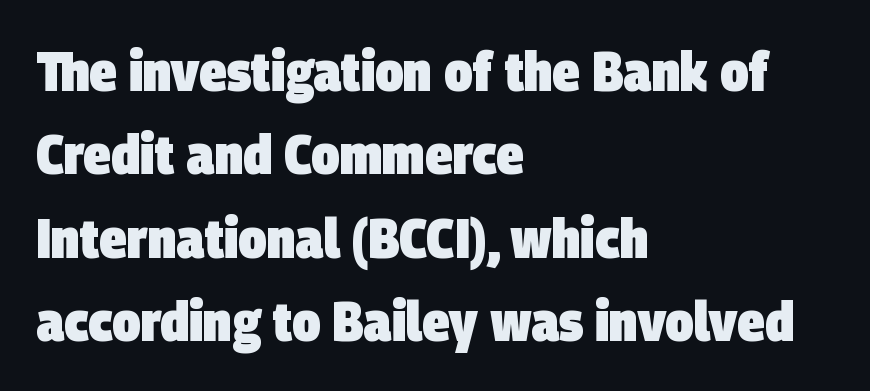
Letters rest on an invisible, unmarked baseline. Inter-character spacing is left at the font's built-in metrics. Is this a fixed-width face? No — the glyphs have proportional, varying widths. Vertically, the passage feels balanced, rows spaced as you'd expect. The paragraph shown leans on its left margin.
